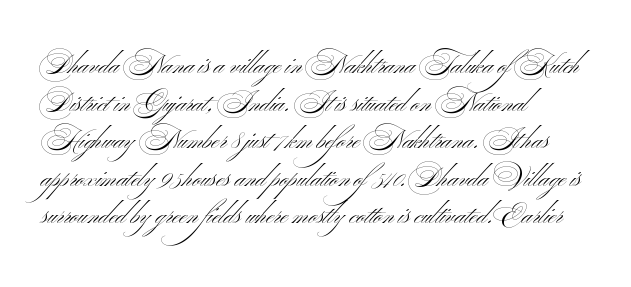
{"bold": "no", "underline": "no", "align": "left", "line_spacing": "normal", "line_spacing_ratio": 1.39, "letter_spacing": "normal", "letter_spacing_em": 0.0, "glyph_px": 27}
